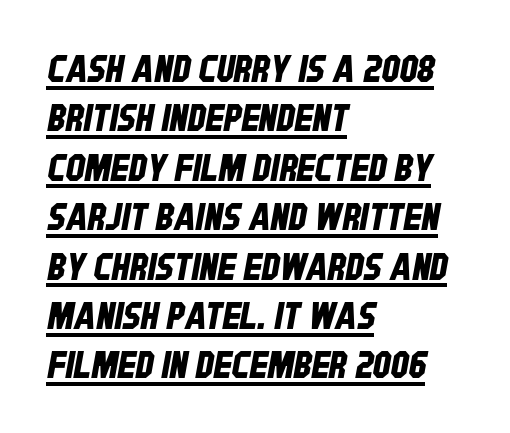
{"serif": "no", "width": "condensed", "stroke_contrast": "low", "x_height": "large", "monospaced": "no", "underline": "yes", "align": "left", "line_spacing": "normal", "line_spacing_ratio": 1.3, "letter_spacing": "normal", "letter_spacing_em": 0.0, "glyph_px": 38}
